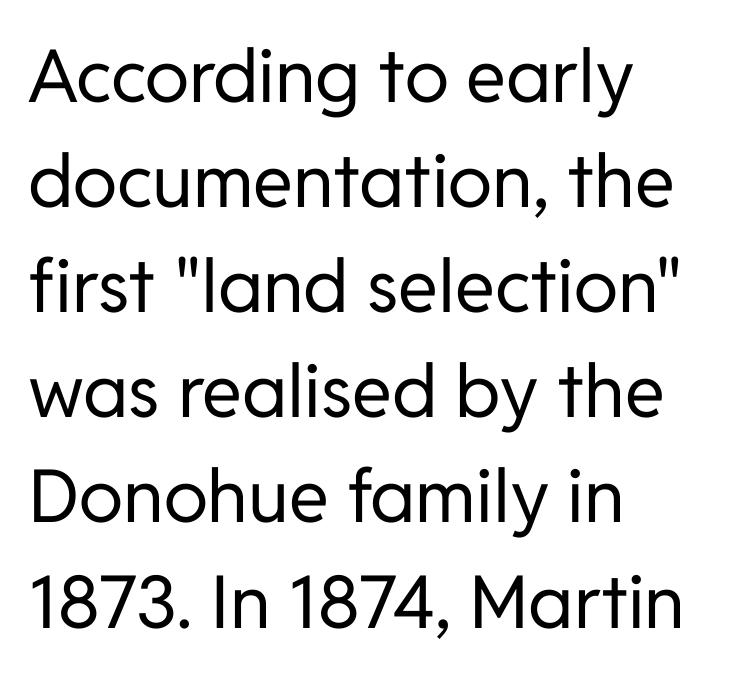
The image shows 73 px regular-weight sans-serif type, upright; set left-aligned, normal line spacing (1.44x), normal letter spacing, not underlined; low stroke contrast and a medium x-height.
